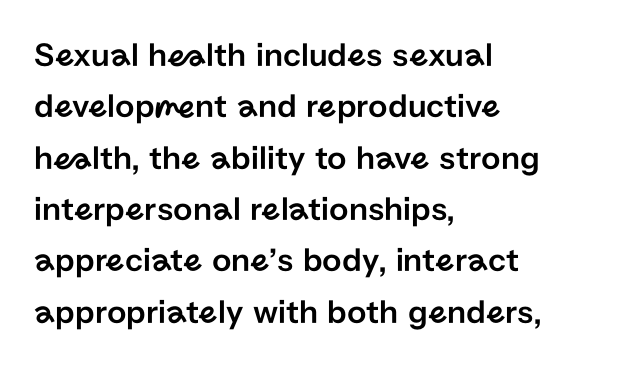
The image shows 34 px sans-serif type, upright; set left-aligned, normal line spacing (1.51x), normal letter spacing, not underlined; low stroke contrast and a medium x-height.
